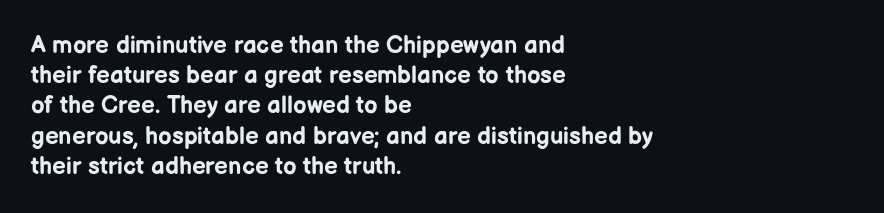
{"italic": "no", "bold": "yes", "underline": "no", "align": "left", "line_spacing": "normal", "line_spacing_ratio": 1.26, "letter_spacing": "normal", "letter_spacing_em": 0.0, "glyph_px": 24}
